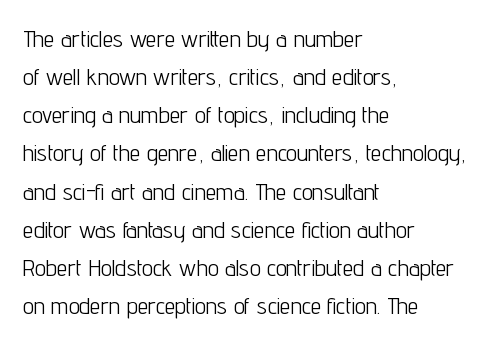
Is there much room between lines? A standard amount, neither cramped nor airy. A roman cut, with each character standing at attention. How are the letters spaced? Ordinarily, with no added tracking. This rendering features lettering with no underline. The paragraph shown leans on its left margin. The weight tops out at a normal text grade.
